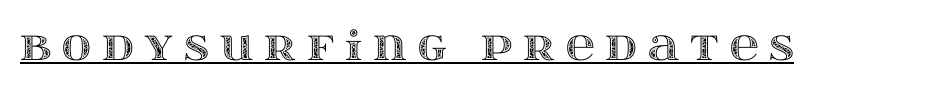
Q: Is the text italic (slanted)? A: No, it is upright.
Q: Is the text underlined? A: Yes.
Q: Is the spacing between letters normal or unusually wide? A: Unusually wide.
Q: Width (condensed, normal, or wide)? A: Wide.
Q: x-height? A: Large.
Q: Monospaced? A: No.
